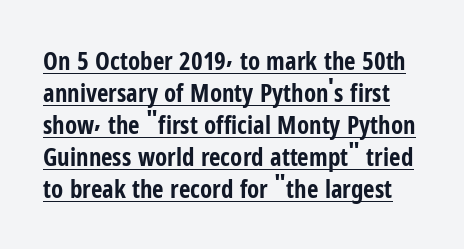
The sample's only ornament is a line tracing under the words. Rows of type keep a routine distance in the vertical direction. Short note: letters normally spaced. The typography opts for an upright posture over an oblique one. Strong, thick strokes mark this as bold type.
